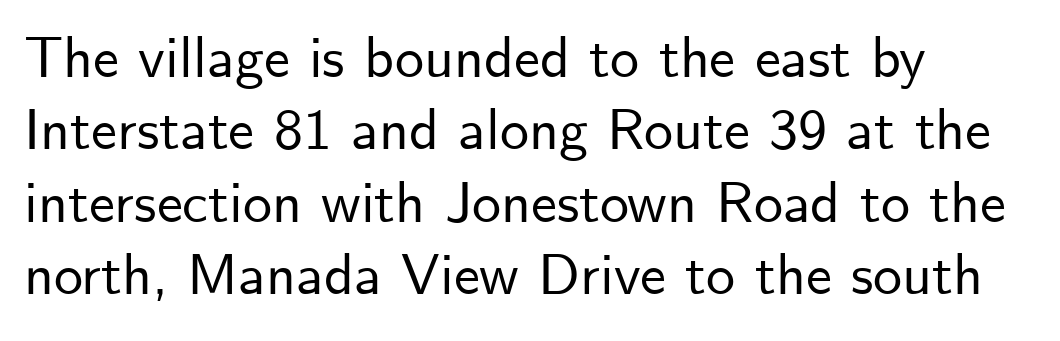
The image shows 58 px sans-serif type, upright; set left-aligned, normal line spacing (1.25x), normal letter spacing, not underlined; low stroke contrast and a small x-height.
